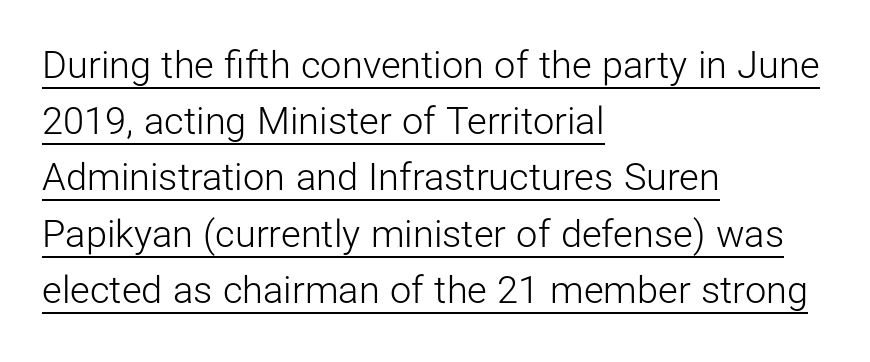
Q: Is the text bold? A: No.
Q: Is the text italic (slanted)? A: No, it is upright.
Q: Is the typeface a serif or a sans-serif typeface? A: Sans-serif.
Q: Is the text underlined? A: Yes.
Q: How is the paragraph aligned? A: Left-aligned.
Q: Is the spacing between letters normal or unusually wide? A: Normal.
Q: Is the spacing between lines tight, normal or loose? A: Normal.
Q: Width (condensed, normal, or wide)? A: Normal.
Q: Stroke contrast? A: Low.
Q: x-height? A: Medium.
Q: Monospaced? A: No.
